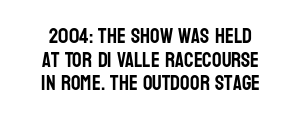
The font's upright variant was chosen for this text. Here the glyphs are tracked normally, forming tight word shapes. Plain, unruled lines of type. The typesetter chose a symmetrical, centered arrangement here. Honestly, the rows look squashed on top of each other.
